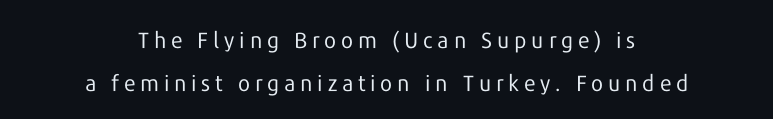
Q: Is the text bold? A: No.
Q: Is the text italic (slanted)? A: No, it is upright.
Q: Is the text underlined? A: No.
Q: How is the paragraph aligned? A: Centered.
Q: Is the spacing between letters normal or unusually wide? A: Unusually wide.
Q: Is the spacing between lines tight, normal or loose? A: Loose.
